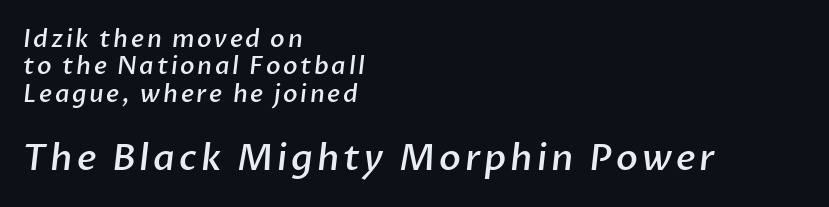
{"serif": "no", "bold": "semi", "weight": "semibold", "width": "normal", "stroke_contrast": "low", "x_height": "medium", "monospaced": "no", "underline": "no", "align": "left", "line_spacing": "tight", "line_spacing_ratio": 1.14, "larger_block": "second", "size_ratio": 1.5, "glyph_px": 36}
